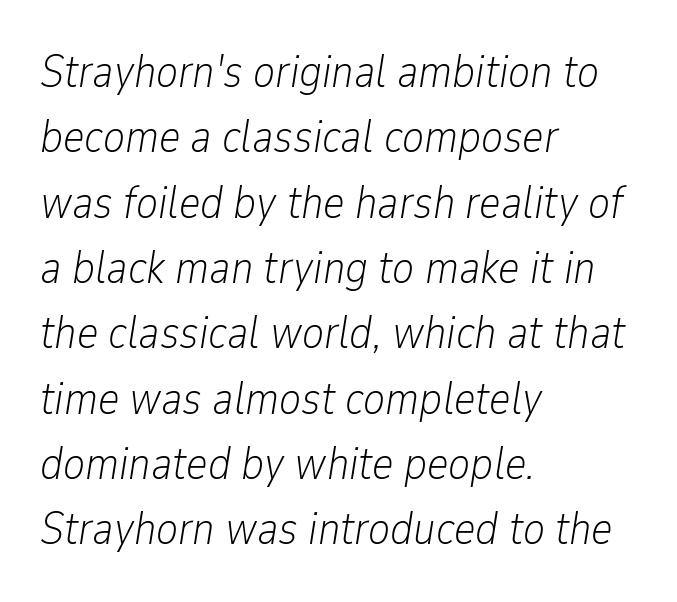
The image shows 46 px light, condensed type, italic (leaning right); set left-aligned, normal line spacing (1.42x), normal letter spacing, not underlined; low stroke contrast and a medium x-height.
